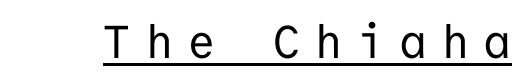
Q: Is the text bold? A: No.
Q: Is the text italic (slanted)? A: No, it is upright.
Q: Is the typeface a serif or a sans-serif typeface? A: Sans-serif.
Q: Is the text underlined? A: Yes.
Q: Is the spacing between letters normal or unusually wide? A: Unusually wide.
Q: Width (condensed, normal, or wide)? A: Normal.
Q: Stroke contrast? A: Low.
Q: x-height? A: Medium.
Q: Monospaced? A: Yes.
